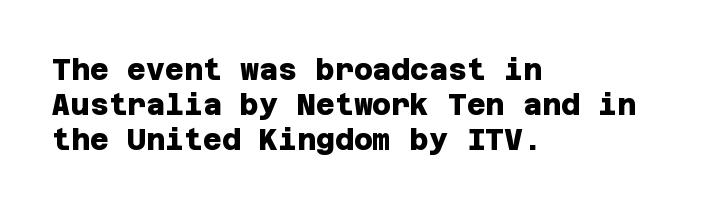
Q: Is the text bold? A: Yes.
Q: Is the typeface a serif or a sans-serif typeface? A: Sans-serif.
Q: Is the text underlined? A: No.
Q: How is the paragraph aligned? A: Left-aligned.
Q: Is the spacing between letters normal or unusually wide? A: Normal.
Q: Width (condensed, normal, or wide)? A: Normal.
Q: Stroke contrast? A: Low.
Q: x-height? A: Large.
